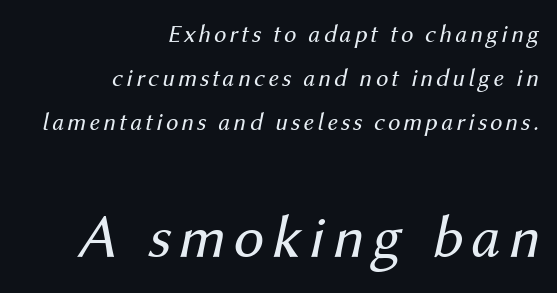
Q: Is the text bold? A: No.
Q: Is the text italic (slanted)? A: Yes, it leans right by about 12 degrees.
Q: Is the text underlined? A: No.
Q: How is the paragraph aligned? A: Right-aligned.
Q: Which block of text is set in a larger size, the first (top) or the second (bottom)? A: The second (bottom) one.
Q: Width (condensed, normal, or wide)? A: Normal.
Q: Stroke contrast? A: Medium.
Q: x-height? A: Medium.
Q: Monospaced? A: No.
